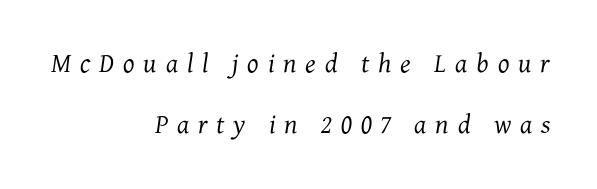
{"italic": "yes", "lean": "right", "slant_degrees": 7, "bold": "no", "underline": "no", "align": "right", "line_spacing": "loose", "line_spacing_ratio": 2.27, "letter_spacing": "wide", "letter_spacing_em": 0.33, "glyph_px": 27}
